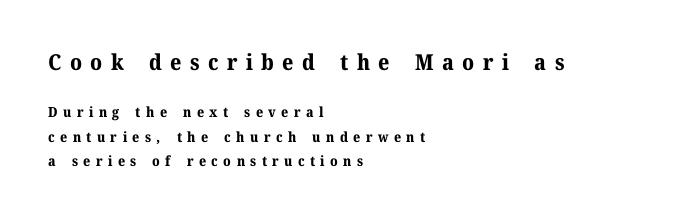
The image shows 22 px bold type, upright; set left-aligned, line spacing 1.72x, unusually wide letter spacing (+0.38 em), not underlined; the first (top) block is 1.57x larger.
